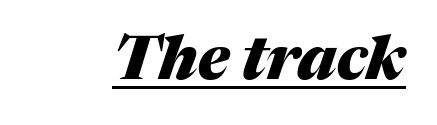
The image shows 60 px heavy type, italic (leaning right); set normal letter spacing, underlined; medium stroke contrast and a medium x-height.
